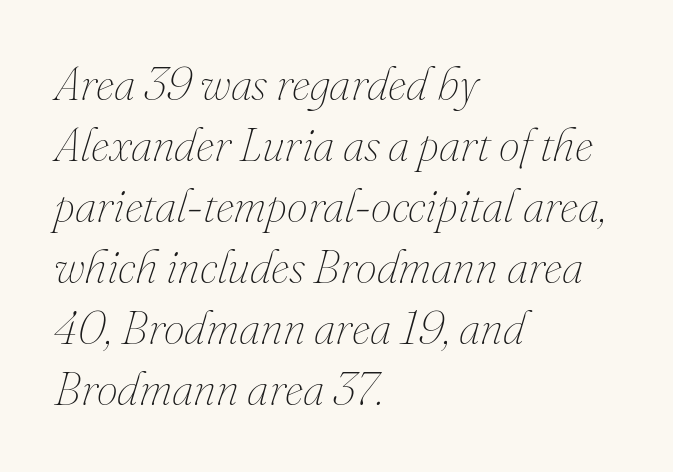
Looking at the ascenders, they clearly lean. Inter-character spacing is left at the font's built-in metrics. The rendering uses natural spacing where letterforms have individual widths. This block has exactly the height ordinary leading produces.
